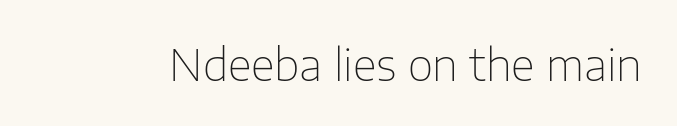
Q: Is the text bold? A: No.
Q: Is the text italic (slanted)? A: No, it is upright.
Q: Is the typeface a serif or a sans-serif typeface? A: Sans-serif.
Q: Is the text underlined? A: No.
Q: Is the spacing between letters normal or unusually wide? A: Normal.
Q: Width (condensed, normal, or wide)? A: Normal.
Q: Stroke contrast? A: Low.
Q: x-height? A: Medium.
Q: Monospaced? A: No.
